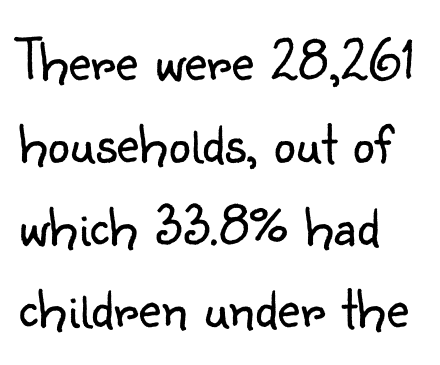
{"serif": "no", "italic": "no", "bold": "no", "weight": "light", "width": "normal", "stroke_contrast": "low", "x_height": "small", "monospaced": "no", "underline": "no", "align": "left", "line_spacing": "normal", "line_spacing_ratio": 1.33, "letter_spacing": "normal", "letter_spacing_em": 0.0, "glyph_px": 62}
